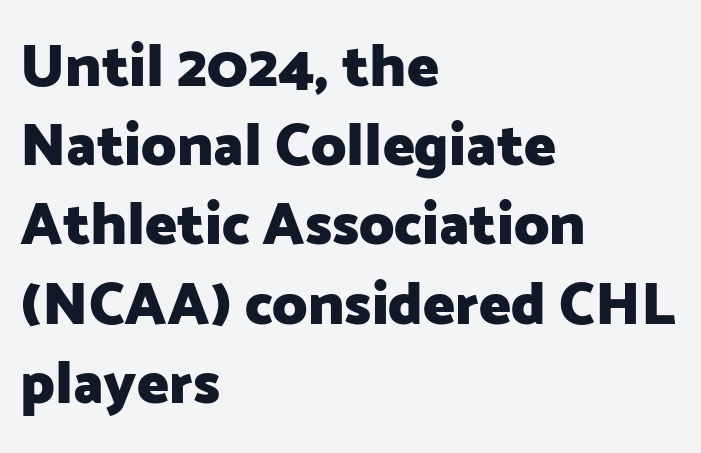
{"serif": "no", "italic": "no", "bold": "yes", "weight": "heavy", "width": "normal", "stroke_contrast": "low", "x_height": "medium", "monospaced": "no", "underline": "no", "align": "left", "line_spacing": "normal", "line_spacing_ratio": 1.32, "letter_spacing": "normal", "letter_spacing_em": 0.0, "glyph_px": 60}
